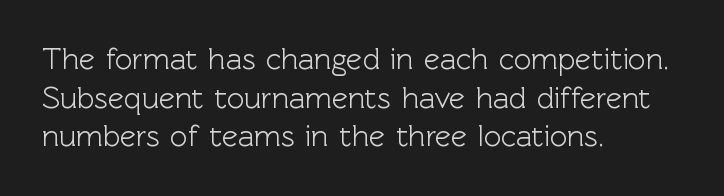
Q: Is the text italic (slanted)? A: No, it is upright.
Q: Is the typeface a serif or a sans-serif typeface? A: Sans-serif.
Q: Is the text underlined? A: No.
Q: How is the paragraph aligned? A: Left-aligned.
Q: Is the spacing between letters normal or unusually wide? A: Normal.
Q: Is the spacing between lines tight, normal or loose? A: Normal.
Q: Width (condensed, normal, or wide)? A: Normal.
Q: x-height? A: Medium.
Q: Monospaced? A: No.
